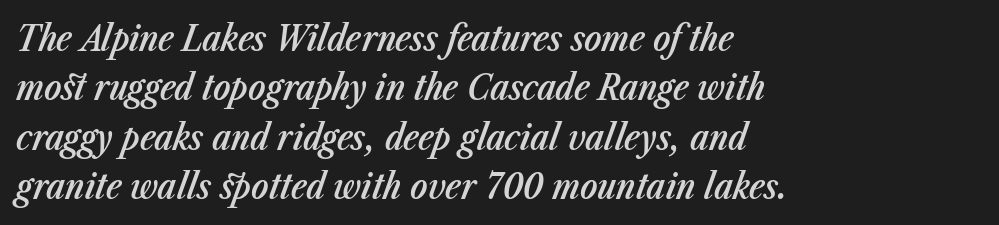
Q: Is the text bold? A: Semi-bold.
Q: Is the text italic (slanted)? A: Yes, it leans right by about 23 degrees.
Q: Is the text underlined? A: No.
Q: How is the paragraph aligned? A: Left-aligned.
Q: Is the spacing between letters normal or unusually wide? A: Normal.
Q: Is the spacing between lines tight, normal or loose? A: Normal.
Q: Width (condensed, normal, or wide)? A: Condensed.
Q: Stroke contrast? A: Low.
Q: x-height? A: Medium.
Q: Monospaced? A: No.
